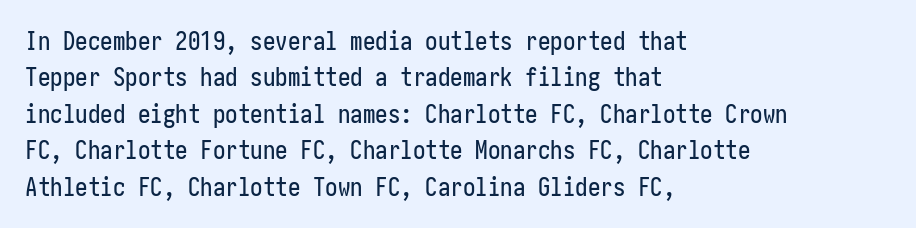
Q: Is the text italic (slanted)? A: No, it is upright.
Q: Is the text underlined? A: No.
Q: How is the paragraph aligned? A: Left-aligned.
Q: Is the spacing between letters normal or unusually wide? A: Normal.
Q: Is the spacing between lines tight, normal or loose? A: Normal.
